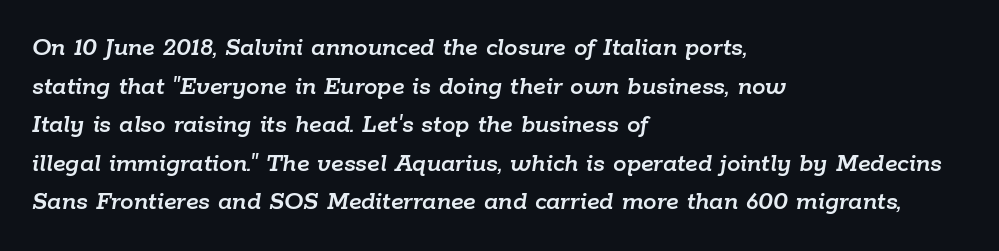
The image shows 27 px text type, italic (leaning right); set left-aligned, normal line spacing (1.43x), normal letter spacing, not underlined.
